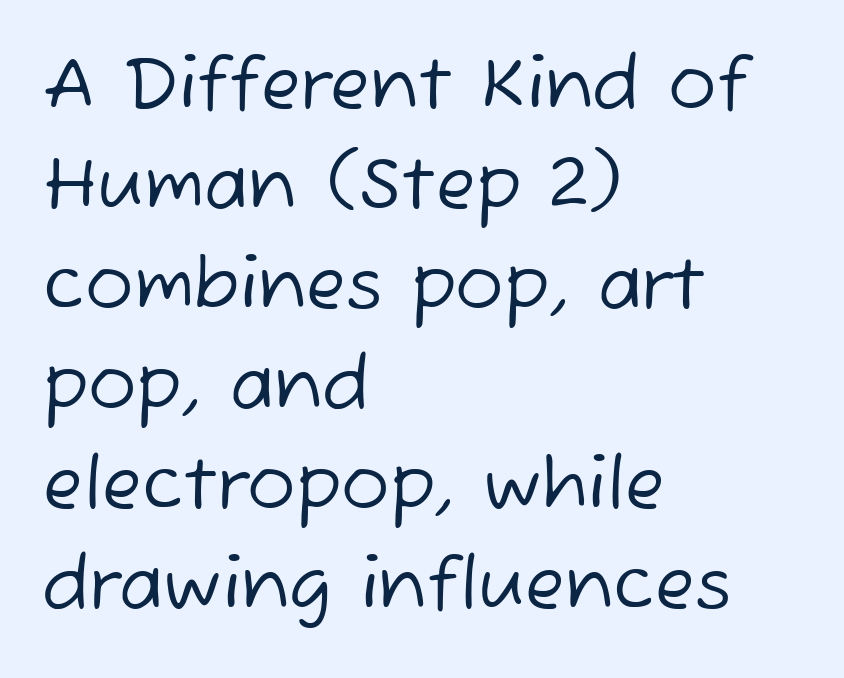
{"serif": "no", "bold": "no", "weight": "regular", "width": "normal", "stroke_contrast": "low", "x_height": "medium", "monospaced": "no", "underline": "no", "align": "left", "line_spacing": "normal", "line_spacing_ratio": 1.39, "letter_spacing": "normal", "letter_spacing_em": 0.0, "glyph_px": 72}
